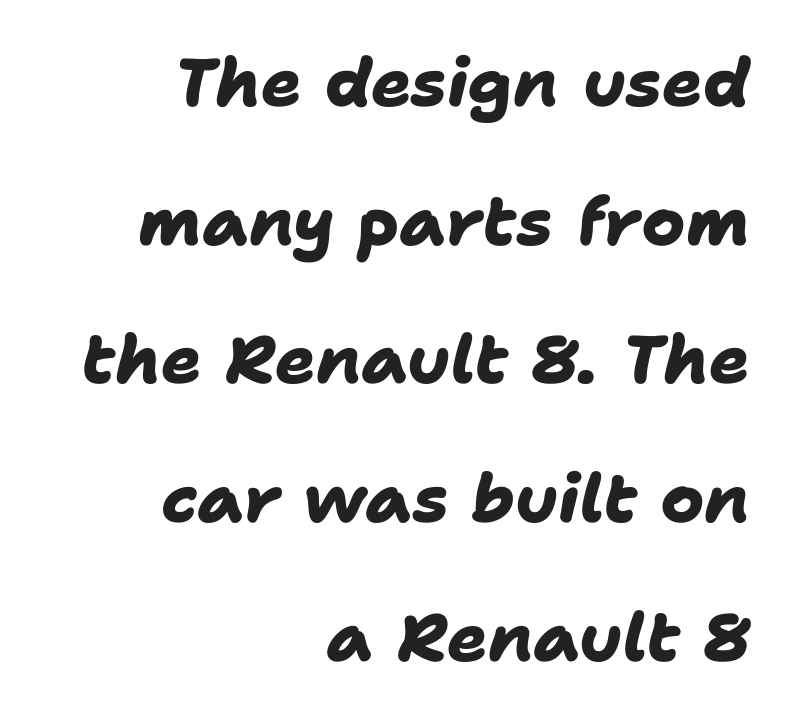
{"serif": "no", "bold": "yes", "weight": "heavy", "width": "normal", "stroke_contrast": "low", "x_height": "medium", "monospaced": "no", "underline": "no", "align": "right", "line_spacing": "loose", "line_spacing_ratio": 2.07, "letter_spacing": "normal", "letter_spacing_em": 0.0, "glyph_px": 67}
